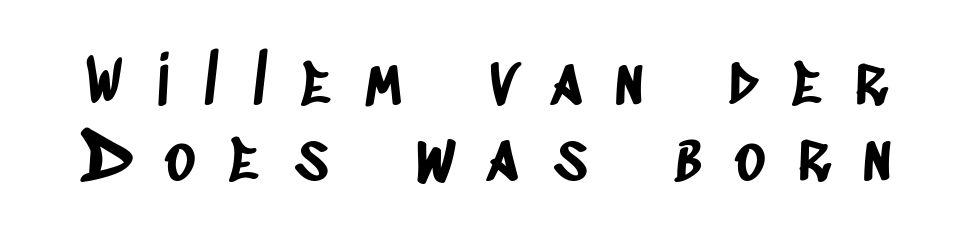
The image shows 66 px condensed sans-serif type; set tight line spacing (1.15x), unusually wide letter spacing (+0.5 em), not underlined; low stroke contrast and a large x-height.
